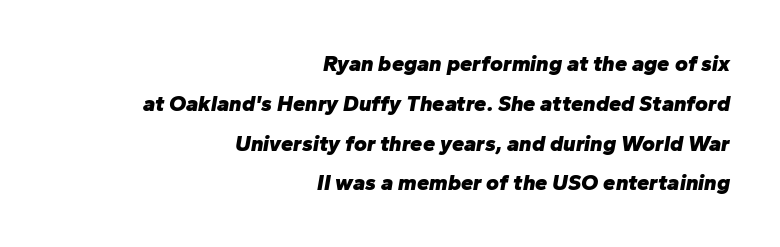
Q: Is the text bold? A: Yes.
Q: Is the text italic (slanted)? A: Yes, it leans right by about 10 degrees.
Q: Is the text underlined? A: No.
Q: How is the paragraph aligned? A: Right-aligned.
Q: Is the spacing between letters normal or unusually wide? A: Normal.
